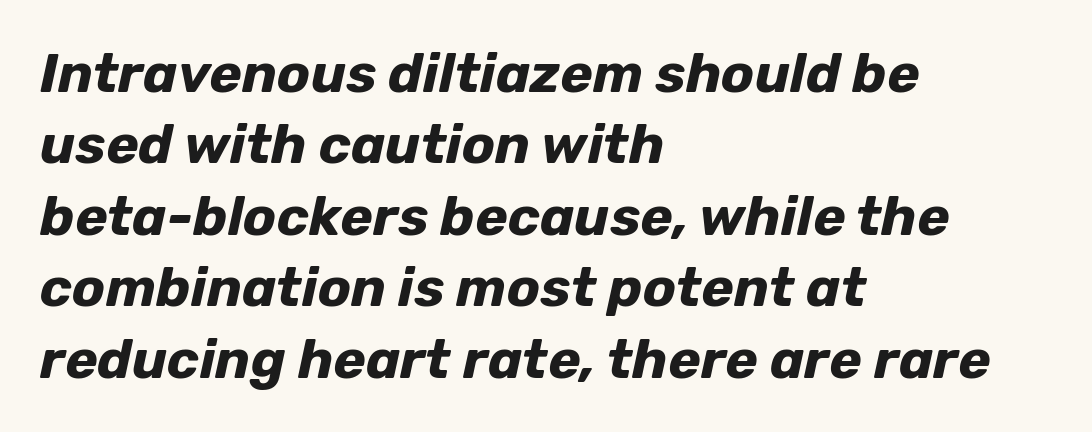
{"italic": "yes", "lean": "right", "slant_degrees": 12, "bold": "yes", "weight": "bold", "width": "normal", "stroke_contrast": "low", "x_height": "medium", "monospaced": "no", "underline": "no", "align": "left", "line_spacing": "normal", "line_spacing_ratio": 1.3, "letter_spacing": "normal", "letter_spacing_em": 0.0, "glyph_px": 55}
